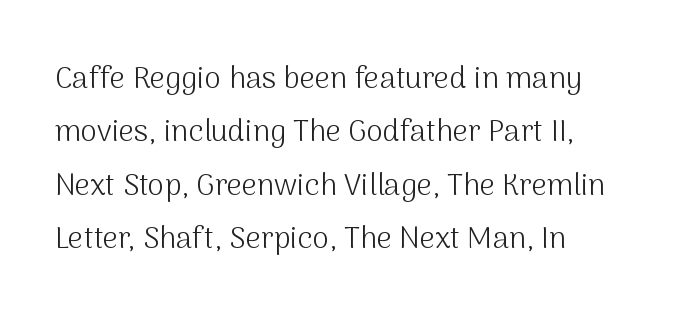
{"serif": "no", "italic": "no", "bold": "no", "weight": "light", "width": "normal", "stroke_contrast": "medium", "x_height": "medium", "monospaced": "no", "underline": "no", "align": "left", "line_spacing_ratio": 1.78, "letter_spacing": "normal", "letter_spacing_em": 0.0, "glyph_px": 30}
